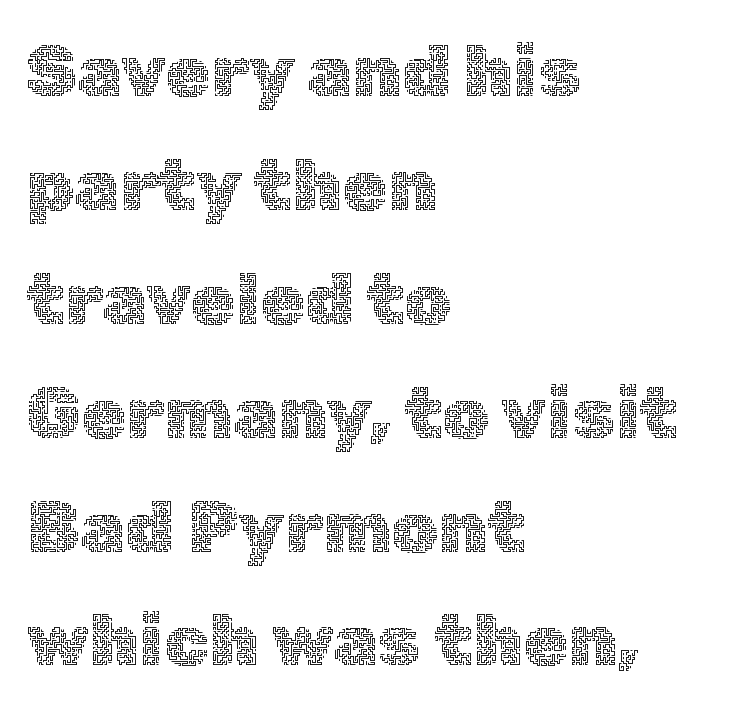
The image shows 73 px thin type, upright; set left-aligned, normal line spacing (1.56x), normal letter spacing, not underlined; a medium x-height.
